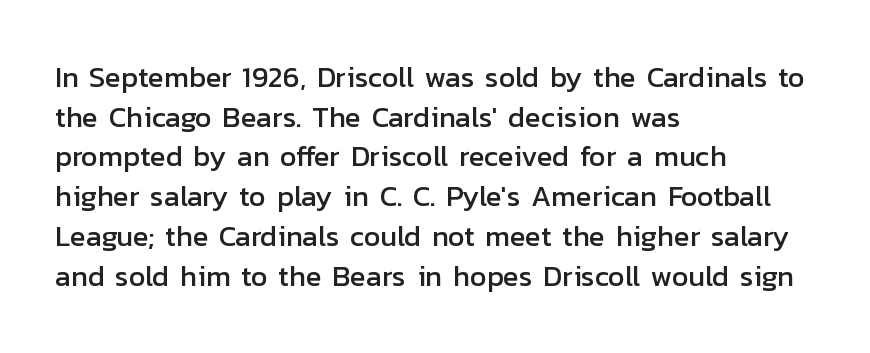
Rule under the text: the space is simply empty. Layout note: lines flush left. These lines were composed using upright roman letters. Do the characters align in a grid? No, the font is proportional. Note: no serifs on the glyphs.
